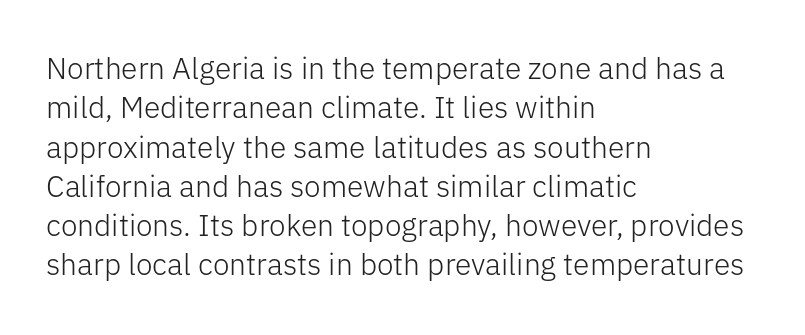
Q: Is the text bold? A: No.
Q: Is the text italic (slanted)? A: No, it is upright.
Q: Is the typeface a serif or a sans-serif typeface? A: Sans-serif.
Q: Is the text underlined? A: No.
Q: How is the paragraph aligned? A: Left-aligned.
Q: Is the spacing between letters normal or unusually wide? A: Normal.
Q: Is the spacing between lines tight, normal or loose? A: Normal.
Q: Width (condensed, normal, or wide)? A: Normal.
Q: Stroke contrast? A: Low.
Q: x-height? A: Medium.
Q: Monospaced? A: No.
